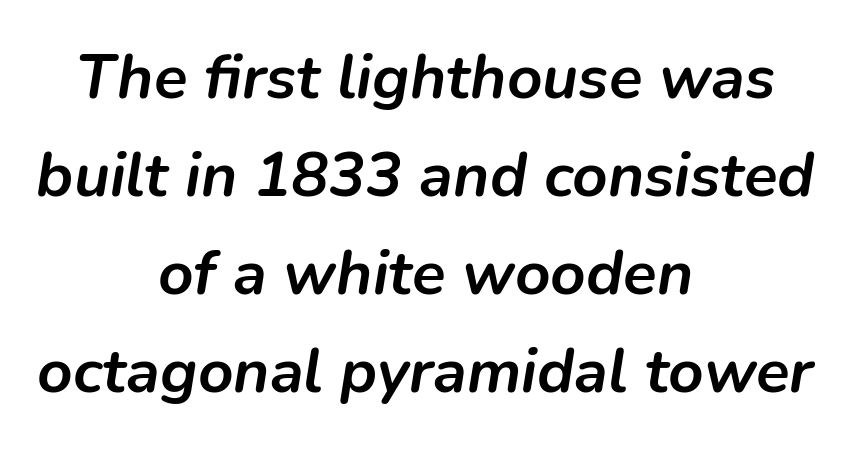
Q: Is the text bold? A: Yes.
Q: Is the text italic (slanted)? A: Yes, it leans right by about 9 degrees.
Q: Is the text underlined? A: No.
Q: How is the paragraph aligned? A: Centered.
Q: Is the spacing between letters normal or unusually wide? A: Normal.
Q: Is the spacing between lines tight, normal or loose? A: Normal.
Q: Width (condensed, normal, or wide)? A: Normal.
Q: Stroke contrast? A: Low.
Q: x-height? A: Medium.
Q: Monospaced? A: No.
